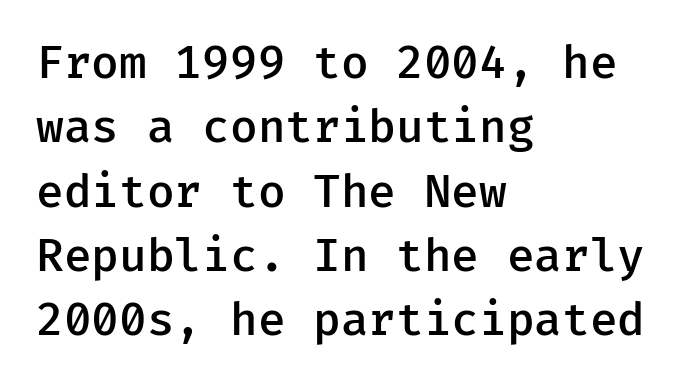
The image shows 45 px semibold sans-serif type, upright; set left-aligned, normal line spacing (1.43x), normal letter spacing, not underlined; low stroke contrast and a medium x-height.
